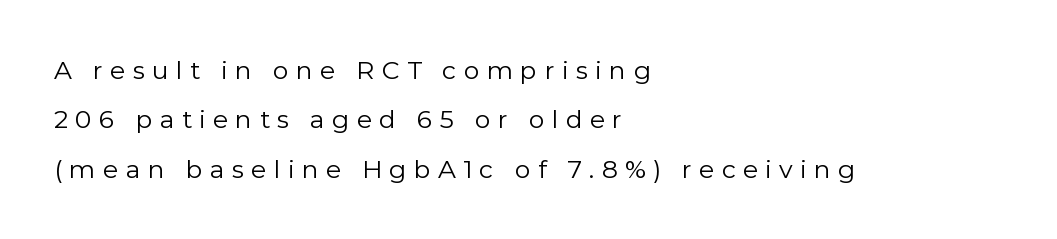
The image shows 25 px text type, upright; set left-aligned, loose line spacing (1.98x), unusually wide letter spacing (+0.29 em), not underlined.
